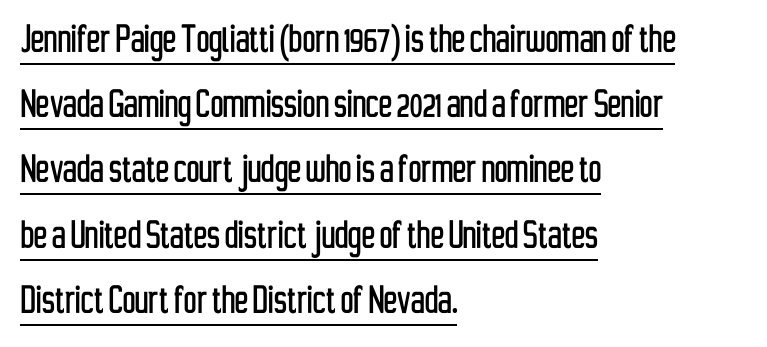
The image shows 45 px condensed sans-serif type, upright; set left-aligned, normal line spacing (1.45x), normal letter spacing, underlined; low stroke contrast and a medium x-height.
